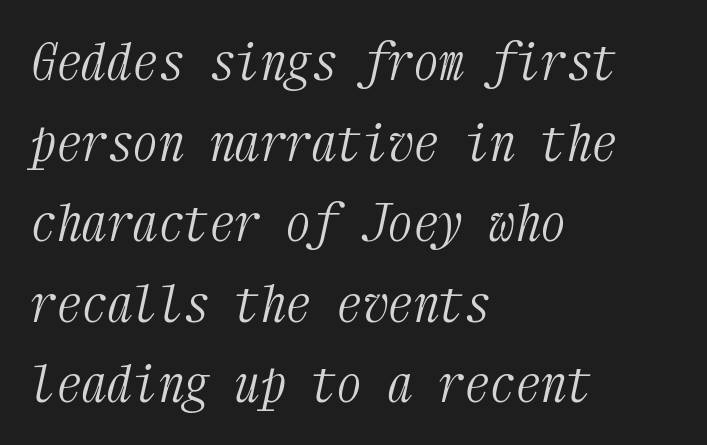
Q: Is the text bold? A: No.
Q: Is the text italic (slanted)? A: Yes, it leans right by about 12 degrees.
Q: Is the typeface a serif or a sans-serif typeface? A: Serif.
Q: Is the text underlined? A: No.
Q: How is the paragraph aligned? A: Left-aligned.
Q: Is the spacing between letters normal or unusually wide? A: Normal.
Q: Is the spacing between lines tight, normal or loose? A: Normal.
Q: Width (condensed, normal, or wide)? A: Condensed.
Q: Stroke contrast? A: Medium.
Q: x-height? A: Medium.
Q: Monospaced? A: Yes.
